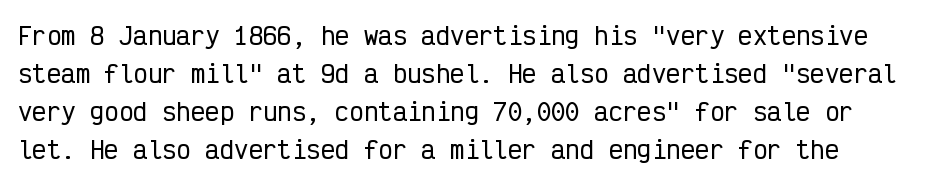
Glyph-to-glyph distance matches everyday printed text. Only glyphs here, with clear space below each row. Horizontal bands of white between lines are of average thickness. In terms of posture, this sample is upright.
